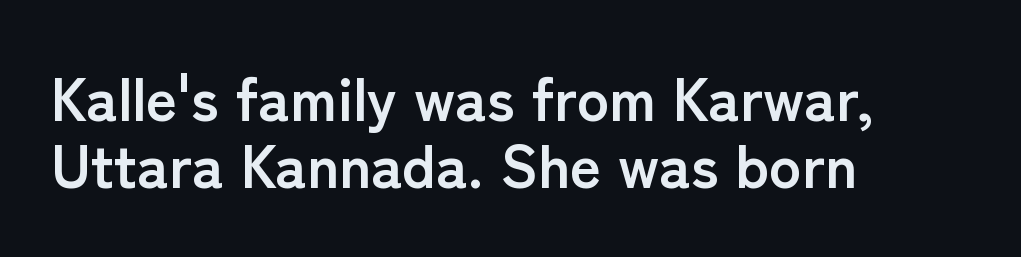
The zone under the glyphs is completely vacant. Does the copy run flush right? No — it runs flush left. In terms of leading, this rendering errs on the cramped side. Rendered with straight, roman letterforms. Students, note that the glyphs here touch the page at normal intervals.
